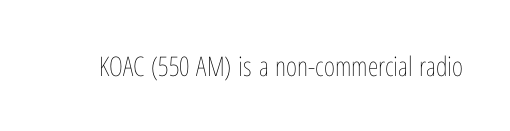
Q: Is the text bold? A: No.
Q: Is the text italic (slanted)? A: No, it is upright.
Q: Is the text underlined? A: No.
Q: Is the spacing between letters normal or unusually wide? A: Normal.
